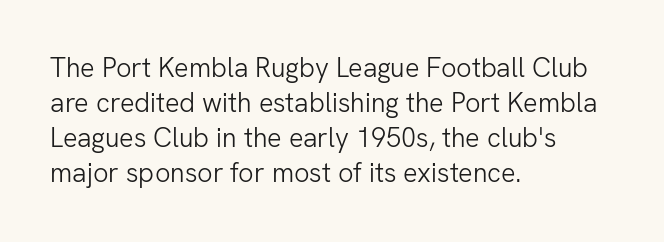
The image shows 27 px text type, upright; set left-aligned, normal line spacing (1.3x), normal letter spacing, not underlined.
